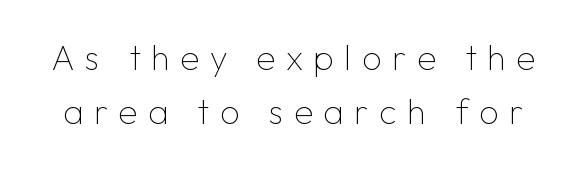
The image shows 35 px thin sans-serif type, upright; set normal line spacing (1.53x), unusually wide letter spacing (+0.3 em), not underlined; low stroke contrast and a medium x-height.
